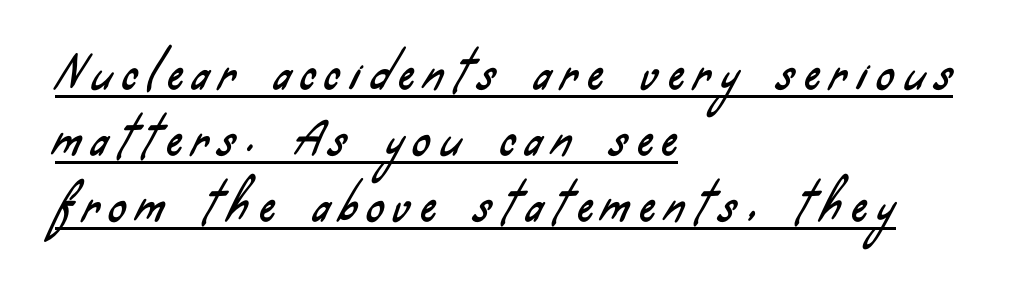
The image shows 43 px condensed sans-serif type; set left-aligned, normal line spacing (1.54x), unusually wide letter spacing (+0.25 em), underlined; low stroke contrast and a small x-height.
